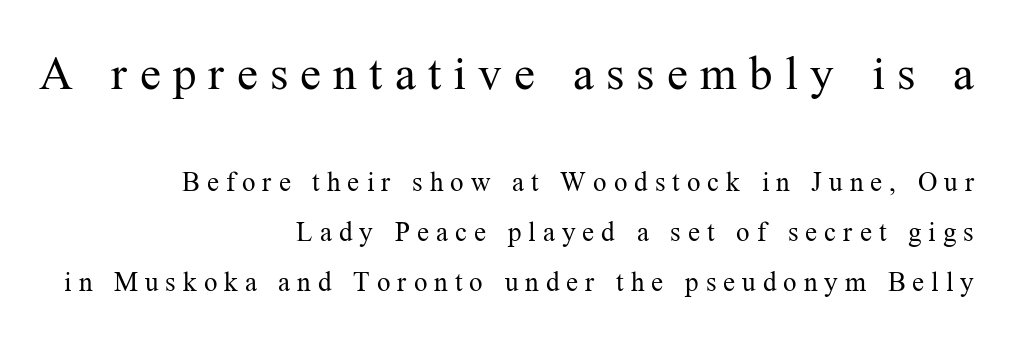
Q: Is the text bold? A: No.
Q: Is the text italic (slanted)? A: No, it is upright.
Q: Is the typeface a serif or a sans-serif typeface? A: Serif.
Q: Is the text underlined? A: No.
Q: How is the paragraph aligned? A: Right-aligned.
Q: Is the spacing between letters normal or unusually wide? A: Unusually wide.
Q: Which block of text is set in a larger size, the first (top) or the second (bottom)? A: The first (top) one.
Q: Width (condensed, normal, or wide)? A: Normal.
Q: Stroke contrast? A: Medium.
Q: x-height? A: Medium.
Q: Monospaced? A: No.
